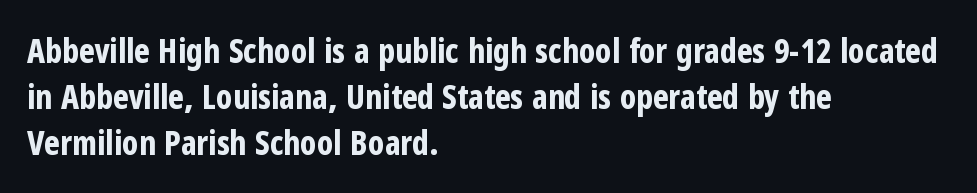
The typography opts for an upright posture over an oblique one. Grotesque or geometric, the face here clearly has no serifs. The gaps between neighbouring characters are ordinary and unremarkable. Underline: absent. If you drew a ruler down the left edge, every line would touch it.
